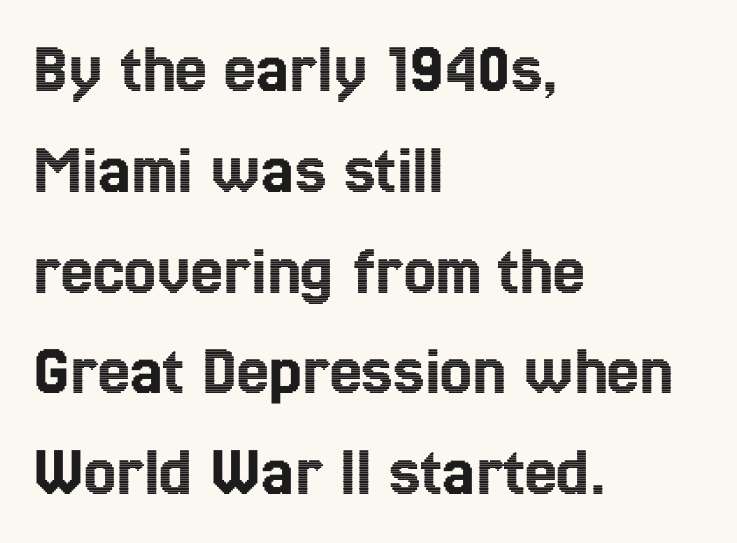
Honestly, the row spacing looks completely unremarkable. The specimen omits any rule beneath the text block's lines. You could call the tracking neutral — neither tight nor loose. The paragraph shown leans on its left margin.
